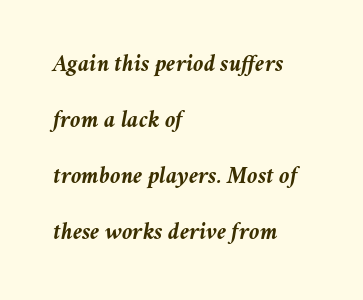
The image shows 24 px bold type, italic (leaning right); set left-aligned, loose line spacing (2.34x), normal letter spacing, not underlined.
